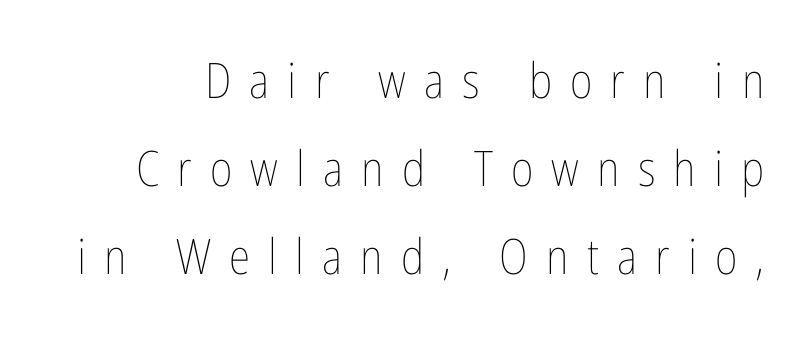
Q: Is the text bold? A: No.
Q: Is the text italic (slanted)? A: No, it is upright.
Q: Is the text underlined? A: No.
Q: Is the spacing between letters normal or unusually wide? A: Unusually wide.
Q: Width (condensed, normal, or wide)? A: Condensed.
Q: Stroke contrast? A: Low.
Q: x-height? A: Medium.
Q: Monospaced? A: No.
